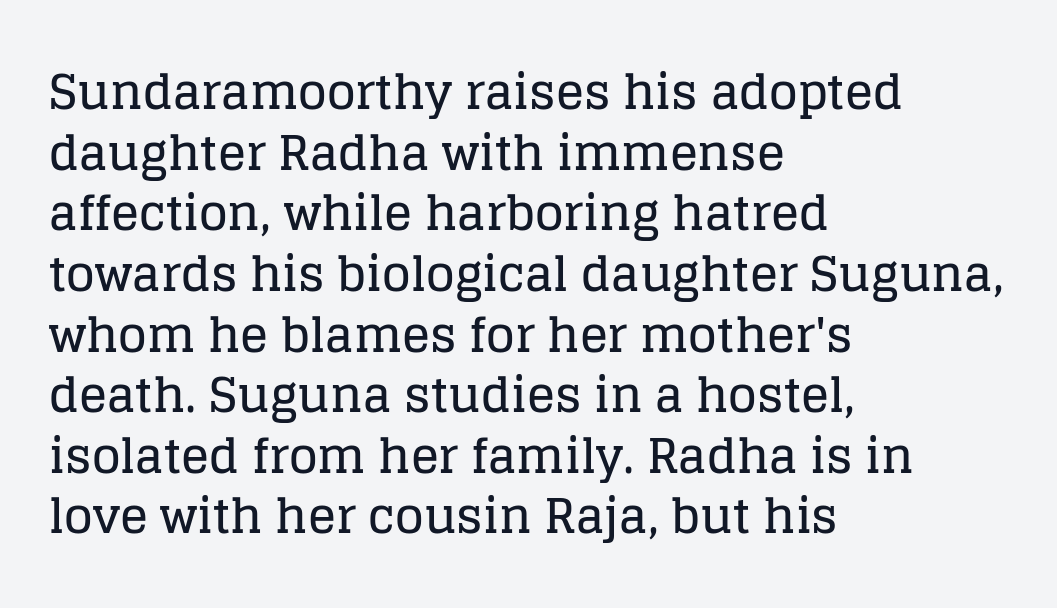
The image shows 47 px serif type, upright; set left-aligned, normal line spacing (1.29x), normal letter spacing, not underlined; low stroke contrast and a large x-height.
